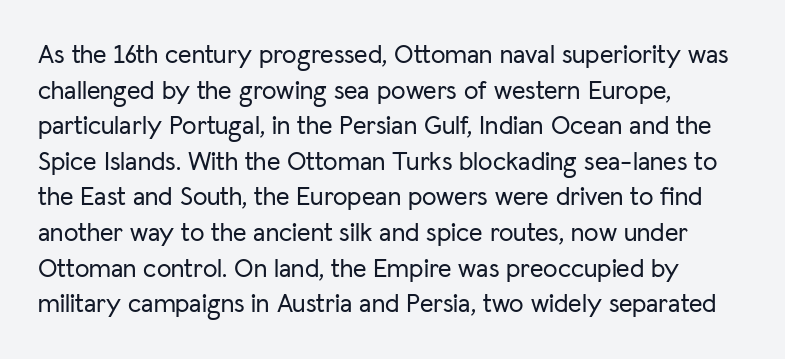
The image shows 26 px text type, upright; set left-aligned, normal line spacing (1.37x), normal letter spacing, not underlined.
